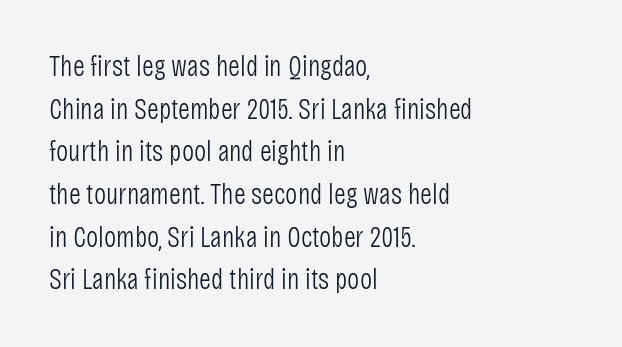
The block of text has a typical density, with ordinary space between rows. No italicization has been applied; the sample stays upright. Caption: face not bold, strokes unweighted. These lines are rendered in a variable-pitch font. Classification — sans serif.
